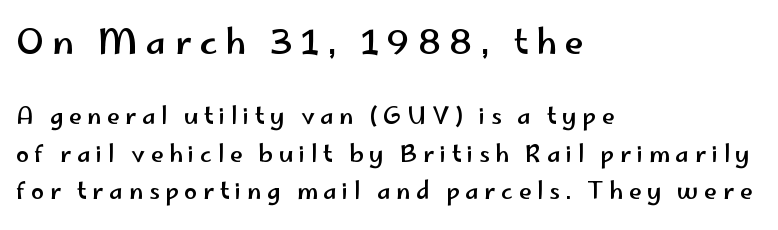
Q: Is the text italic (slanted)? A: No, it is upright.
Q: Is the typeface a serif or a sans-serif typeface? A: Sans-serif.
Q: Is the text underlined? A: No.
Q: How is the paragraph aligned? A: Left-aligned.
Q: Is the spacing between letters normal or unusually wide? A: Unusually wide.
Q: Is the spacing between lines tight, normal or loose? A: Normal.
Q: Which block of text is set in a larger size, the first (top) or the second (bottom)? A: The first (top) one.
Q: Width (condensed, normal, or wide)? A: Wide.
Q: Stroke contrast? A: Low.
Q: x-height? A: Small.
Q: Monospaced? A: No.
